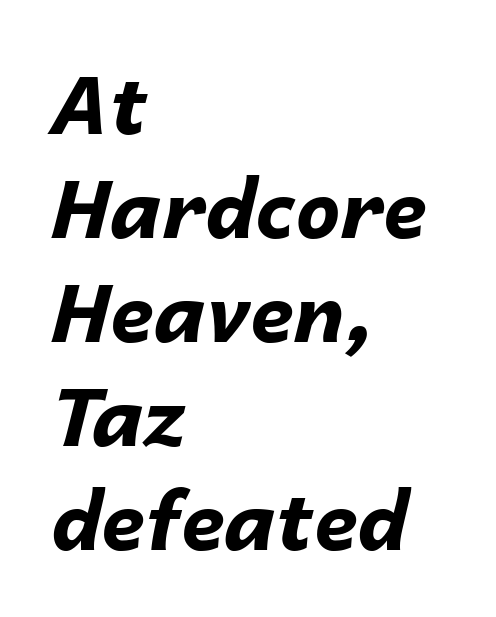
Bare-footed words on every line. The passage shown is typed in a proportional face where columns would drift. There's an unmistakable incline to the writing here. Weight: bold. Compared with typical paragraphs, the rows here are spaced about the same. The passage shown has conventional tracking throughout.
